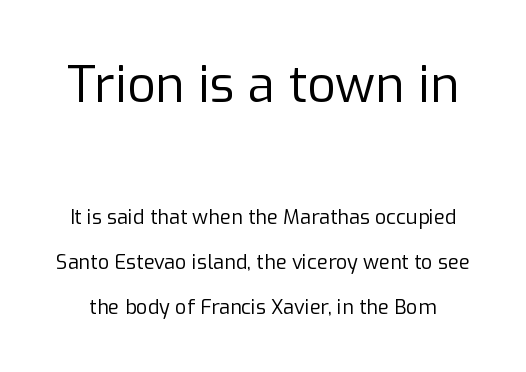
The image shows 50 px regular-weight sans-serif type, upright; set loose line spacing (2.24x), normal letter spacing, not underlined; the first (top) block is 2.5x larger; low stroke contrast and a medium x-height.
